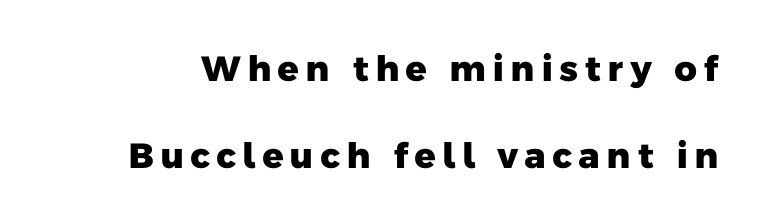
The image shows 35 px heavy sans-serif type; set loose line spacing (2.48x), not underlined; low stroke contrast and a medium x-height.
